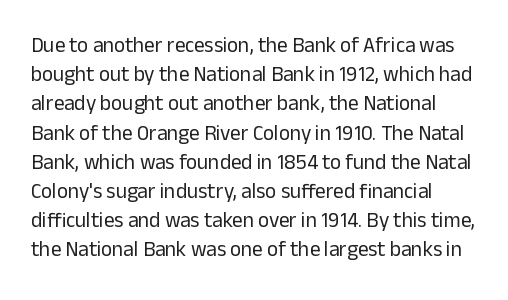
{"italic": "no", "bold": "no", "underline": "no", "line_spacing": "normal", "line_spacing_ratio": 1.39, "letter_spacing": "normal", "letter_spacing_em": 0.0, "glyph_px": 21}
